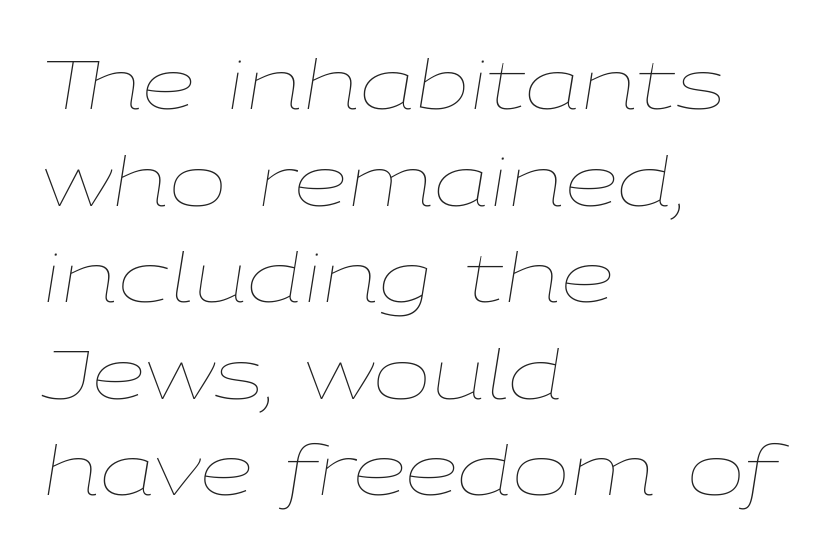
{"italic": "yes", "lean": "right", "slant_degrees": 9, "bold": "no", "weight": "thin", "width": "wide", "stroke_contrast": "low", "x_height": "medium", "monospaced": "no", "underline": "no", "align": "left", "line_spacing": "normal", "line_spacing_ratio": 1.4, "letter_spacing": "normal", "letter_spacing_em": 0.0, "glyph_px": 69}
